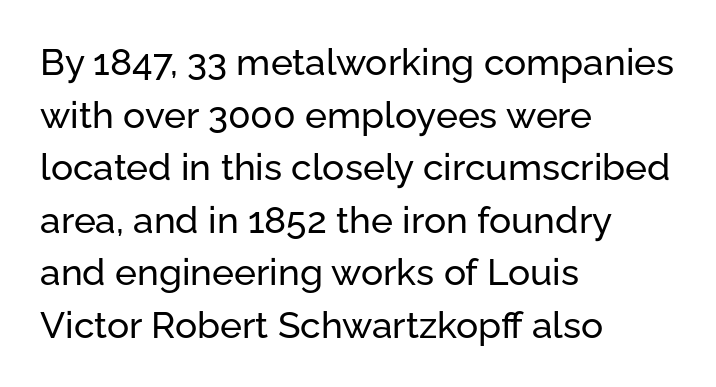
Anything drawn beneath the words? Only blank space. A sans-serif font was chosen for this passage. The type is set solid horizontally, with unmodified tracking. The rag falls on the right side of this text block. Varying glyph widths throughout — classic text-font behaviour.
